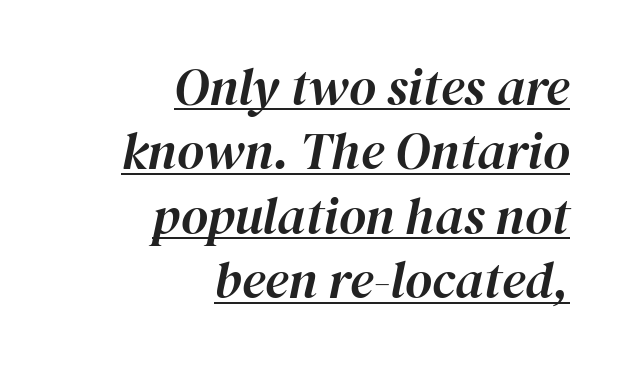
The image shows 52 px text type, italic (leaning right); set right-aligned, line spacing 1.24x, normal letter spacing, underlined; high stroke contrast and a medium x-height.
